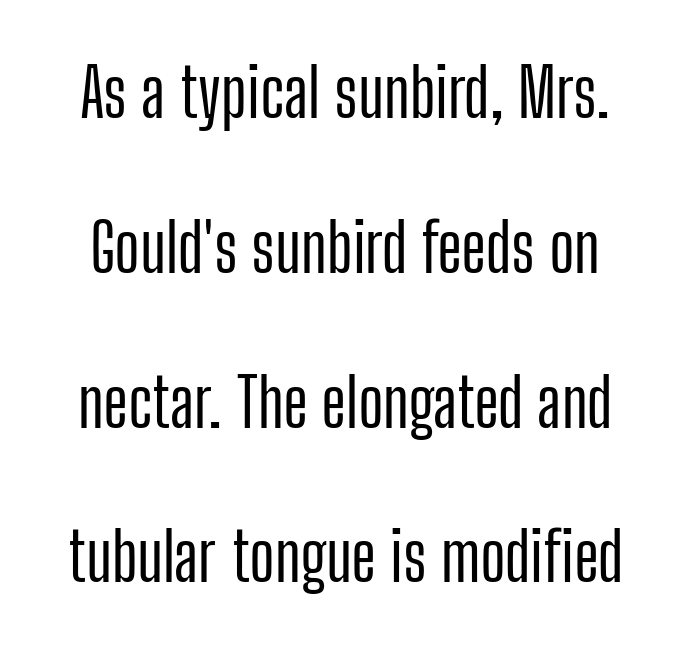
Leading is clearly above the norm, producing a sparse column. Note the varied advance widths — an 'i' is clearly narrower than an 'm'. A sans-serif font was chosen for this passage. Plain, unruled lines of type. Vertical strokes here are truly vertical.
